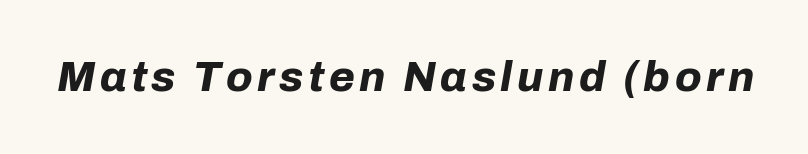
The image shows 42 px bold type, italic (leaning right); set not underlined; low stroke contrast and a medium x-height.
